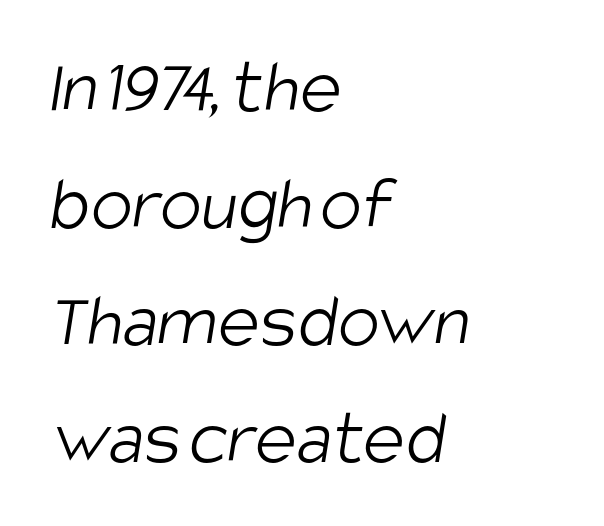
One-word summary of the alignment: left. Is this a fixed-width face? No — the glyphs have proportional, varying widths. The rendering shows plain stroke endings on the letterforms — a sans-serif design. The weight would be labelled regular, book, light, or lighter still. The passage shown stacks its lines at a standard gap. Nobody drew a line under any word here.
